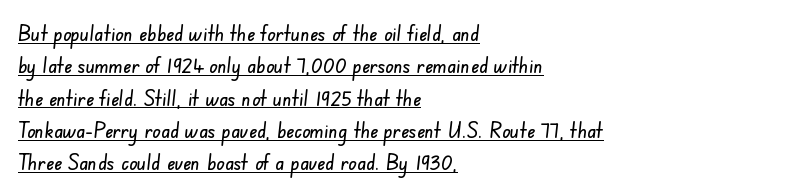
Rows of type keep a routine distance in the vertical direction. How are the letters spaced? Ordinarily, with no added tracking. Reading down the block, your eye returns to a fixed left position each line. Descenders here cross a horizontal rule under the line.
